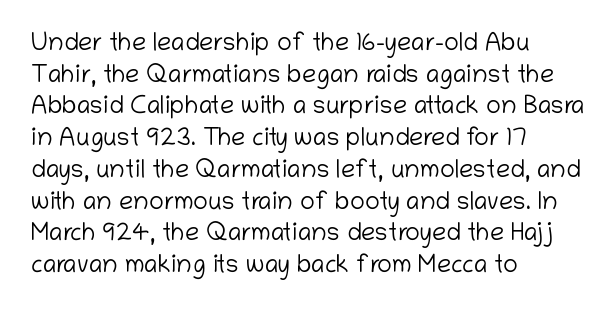
Q: Is the text bold? A: No.
Q: Is the text italic (slanted)? A: No, it is upright.
Q: Is the text underlined? A: No.
Q: How is the paragraph aligned? A: Left-aligned.
Q: Is the spacing between letters normal or unusually wide? A: Normal.
Q: Is the spacing between lines tight, normal or loose? A: Normal.
